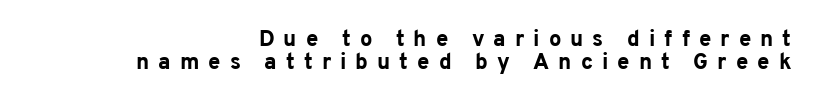
The image shows 22 px bold type, upright; set tight line spacing (1.03x), unusually wide letter spacing (+0.41 em), not underlined.
